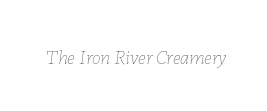
The image shows 20 px text type, italic (leaning right); set normal letter spacing, not underlined.
